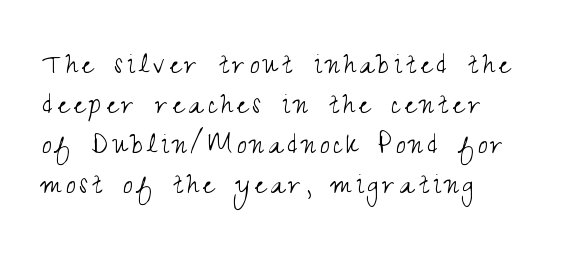
{"serif": "no", "italic": "no", "bold": "no", "weight": "light", "width": "condensed", "stroke_contrast": "medium", "x_height": "small", "monospaced": "no", "underline": "no", "align": "left", "line_spacing_ratio": 1.21, "glyph_px": 33}
